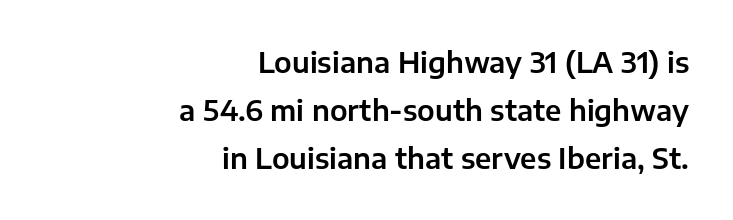
The image shows 28 px sans-serif type, upright; set right-aligned, line spacing 1.71x, normal letter spacing, not underlined; low stroke contrast and a medium x-height.
